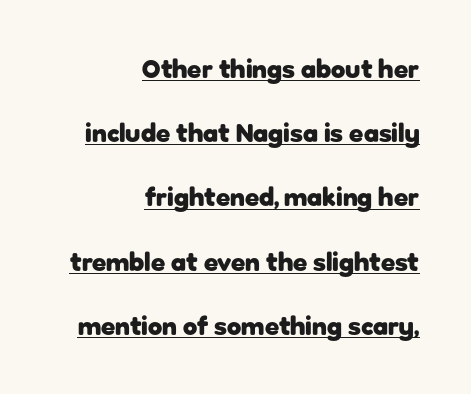
These lines are set flush right with a ragged left edge. The axis of the letterforms is exactly vertical. Compared with typical paragraphs, the rows here are farther apart. The typesetter has applied underlining to the passage shown. The letters sit at their default tracking, neither squeezed nor spread.
